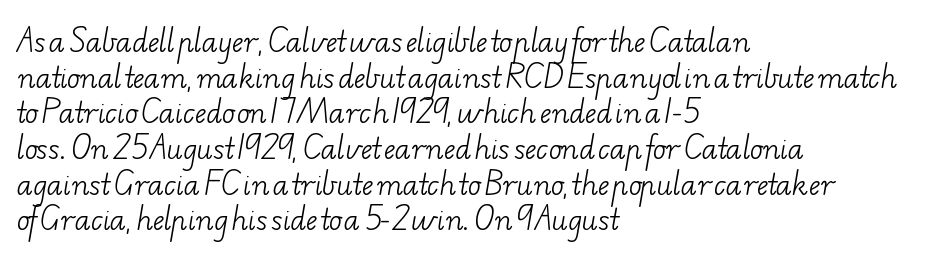
Q: Is the text bold? A: No.
Q: Is the text underlined? A: No.
Q: How is the paragraph aligned? A: Left-aligned.
Q: Is the spacing between letters normal or unusually wide? A: Normal.
Q: Is the spacing between lines tight, normal or loose? A: Normal.
